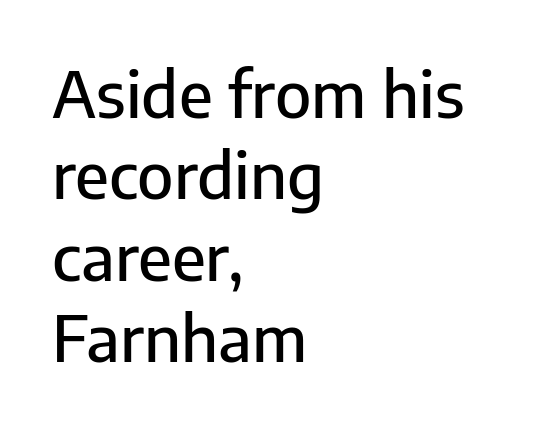
Q: Is the text italic (slanted)? A: No, it is upright.
Q: Is the typeface a serif or a sans-serif typeface? A: Sans-serif.
Q: Is the text underlined? A: No.
Q: How is the paragraph aligned? A: Left-aligned.
Q: Is the spacing between letters normal or unusually wide? A: Normal.
Q: Is the spacing between lines tight, normal or loose? A: Normal.
Q: Width (condensed, normal, or wide)? A: Normal.
Q: Stroke contrast? A: Low.
Q: x-height? A: Medium.
Q: Monospaced? A: No.
